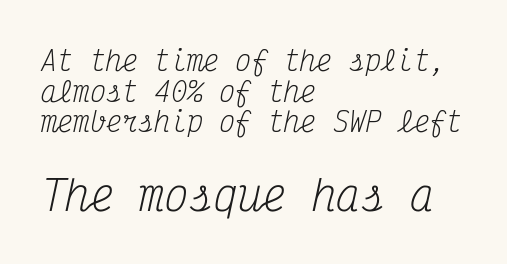
Underlining? Definitely not there. Summary of weight: not heavy and not bold. The lower block of text is set noticeably larger than the block above it. All the whitespace from short lines collects on the right.
